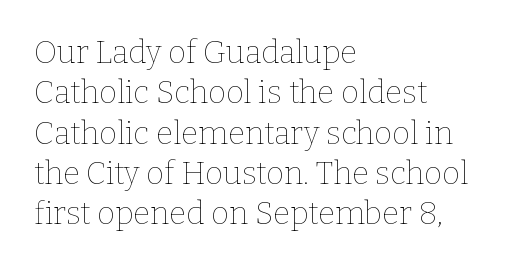
Posture: upright roman. The gap between lines stays unmarked. Layout note: lines flush left. Nothing unusual about the tracking: characters are spaced as the font intends. Vertically, the passage feels balanced, rows spaced as you'd expect. Here the designer chose a conventional face with non-uniform glyph widths.
